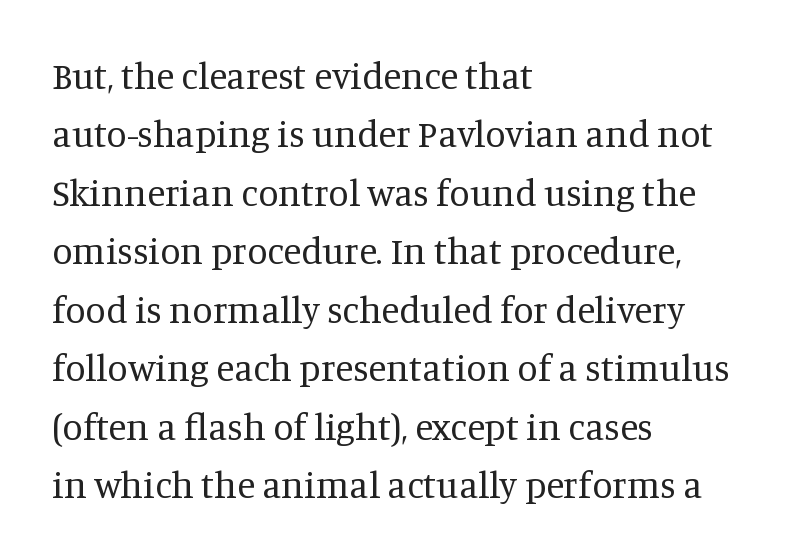
{"serif": "yes", "italic": "no", "bold": "no", "weight": "regular", "width": "normal", "stroke_contrast": "medium", "x_height": "large", "monospaced": "no", "underline": "no", "align": "left", "line_spacing": "normal", "line_spacing_ratio": 1.58, "letter_spacing": "normal", "letter_spacing_em": 0.0, "glyph_px": 37}
